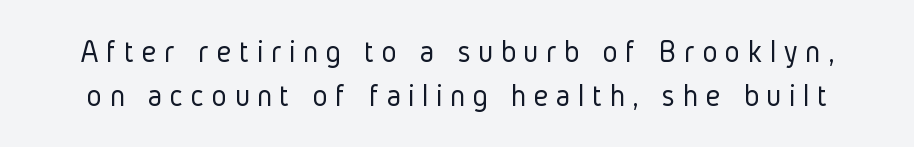
The image shows 32 px light, condensed sans-serif type, upright; set normal line spacing (1.39x), unusually wide letter spacing (+0.24 em), not underlined; low stroke contrast and a medium x-height.
